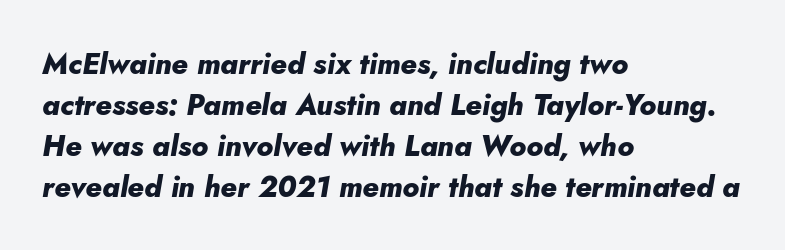
Q: Is the text bold? A: Yes.
Q: Is the text italic (slanted)? A: Yes, it leans right by about 5 degrees.
Q: Is the text underlined? A: No.
Q: How is the paragraph aligned? A: Left-aligned.
Q: Is the spacing between letters normal or unusually wide? A: Normal.
Q: Is the spacing between lines tight, normal or loose? A: Normal.
Q: Width (condensed, normal, or wide)? A: Normal.
Q: Stroke contrast? A: Low.
Q: x-height? A: Small.
Q: Monospaced? A: No.
